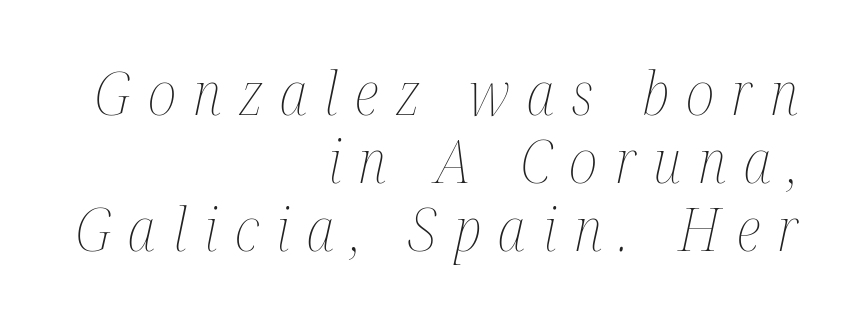
The image shows 60 px thin, condensed type, italic (leaning right); set right-aligned, tight line spacing (1.13x), unusually wide letter spacing (+0.29 em), not underlined; medium stroke contrast and a medium x-height.
